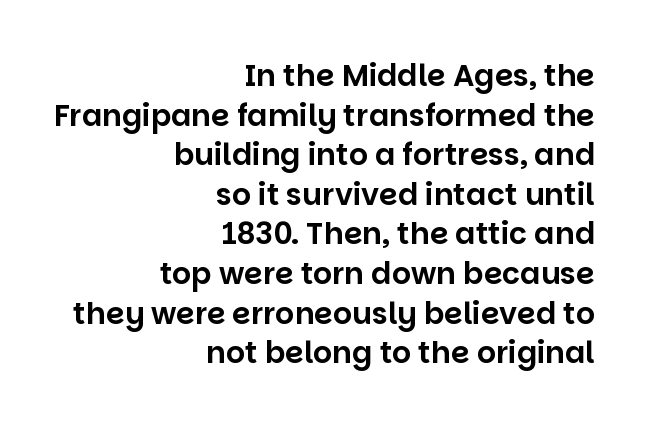
Q: Is the text italic (slanted)? A: No, it is upright.
Q: Is the typeface a serif or a sans-serif typeface? A: Sans-serif.
Q: Is the text underlined? A: No.
Q: How is the paragraph aligned? A: Right-aligned.
Q: Is the spacing between letters normal or unusually wide? A: Normal.
Q: Is the spacing between lines tight, normal or loose? A: Normal.
Q: Width (condensed, normal, or wide)? A: Normal.
Q: Stroke contrast? A: Low.
Q: x-height? A: Large.
Q: Monospaced? A: No.
